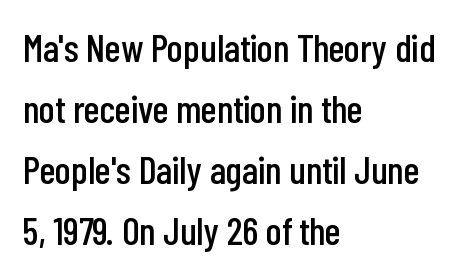
{"serif": "no", "italic": "no", "width": "condensed", "stroke_contrast": "low", "x_height": "medium", "monospaced": "no", "underline": "no", "align": "left", "line_spacing": "normal", "line_spacing_ratio": 1.56, "letter_spacing": "normal", "letter_spacing_em": 0.0, "glyph_px": 39}
